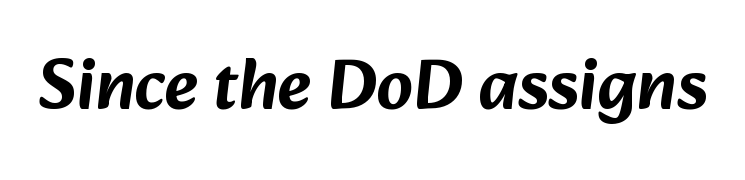
The image shows 72 px sans-serif type; set normal letter spacing, not underlined; low stroke contrast and a medium x-height.
